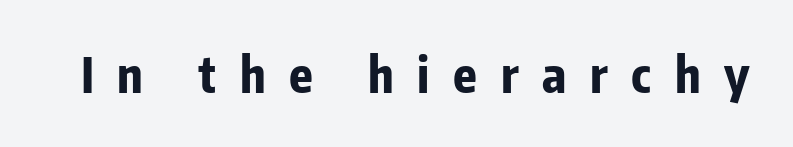
Compared with typical body copy, the letter spacing here is much looser. The font is running at its bold setting. This is sans-serif lettering, the kind often seen on screens and signage. The letters advance in unequal steps, a hallmark of proportional type. This rendering features lettering with no underline.
